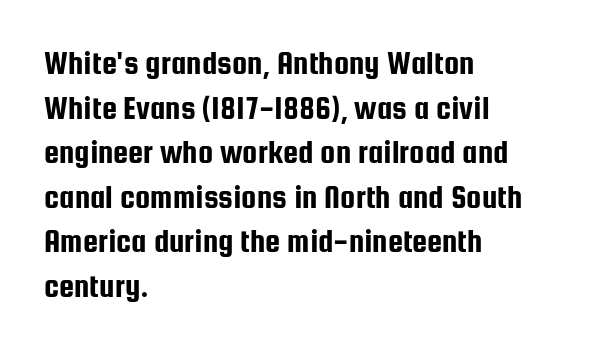
{"serif": "no", "italic": "no", "width": "condensed", "stroke_contrast": "low", "x_height": "medium", "monospaced": "no", "underline": "no", "align": "left", "line_spacing": "normal", "line_spacing_ratio": 1.31, "letter_spacing": "normal", "letter_spacing_em": 0.0, "glyph_px": 34}
